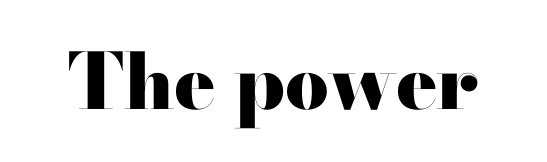
The face used here is seriffed, in the tradition of book romans. Note the varied advance widths — an 'i' is clearly narrower than an 'm'. A bare baseline throughout the passage. Characters remain perfectly vertical along every line. Students, note that the glyphs here touch the page at normal intervals.
